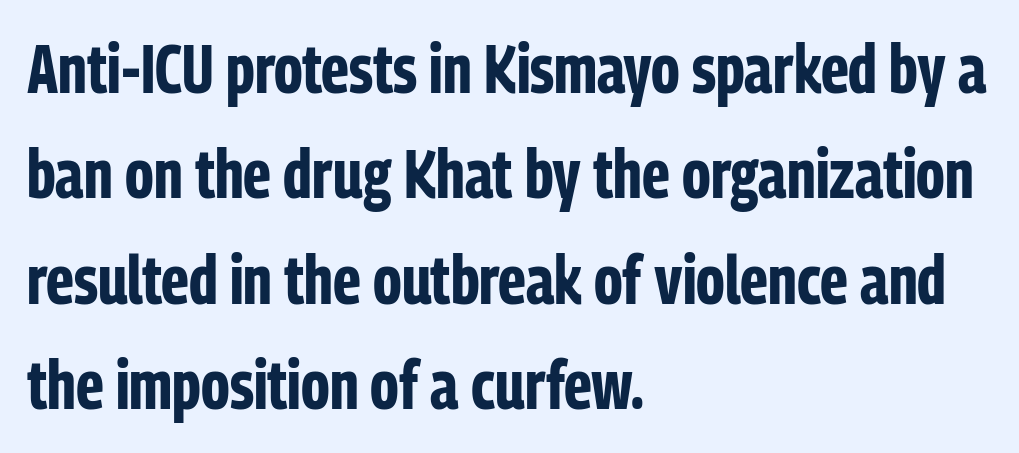
Q: Is the text bold? A: Yes.
Q: Is the text italic (slanted)? A: No, it is upright.
Q: Is the typeface a serif or a sans-serif typeface? A: Sans-serif.
Q: Is the text underlined? A: No.
Q: How is the paragraph aligned? A: Left-aligned.
Q: Is the spacing between letters normal or unusually wide? A: Normal.
Q: Is the spacing between lines tight, normal or loose? A: Normal.
Q: Width (condensed, normal, or wide)? A: Condensed.
Q: Stroke contrast? A: Low.
Q: x-height? A: Medium.
Q: Monospaced? A: No.
